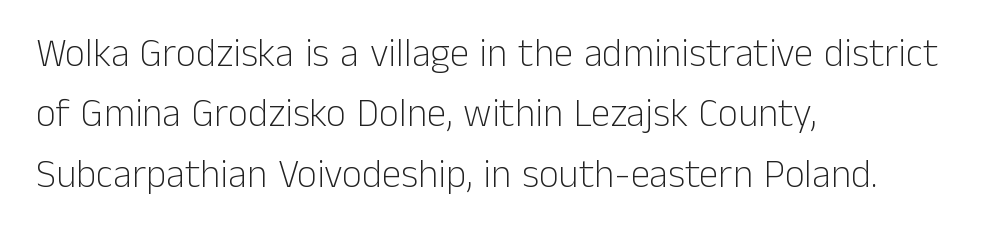
{"serif": "no", "italic": "no", "bold": "no", "weight": "light", "width": "normal", "stroke_contrast": "low", "x_height": "medium", "monospaced": "no", "underline": "no", "align": "left", "line_spacing": "normal", "line_spacing_ratio": 1.55, "letter_spacing": "normal", "letter_spacing_em": 0.0, "glyph_px": 39}
